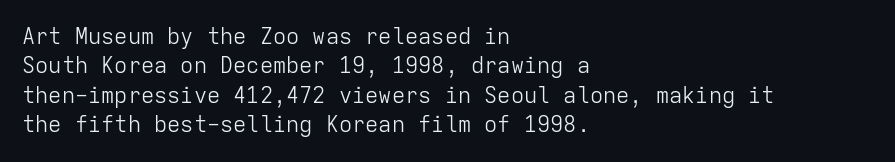
Q: Is the text bold? A: No.
Q: Is the text italic (slanted)? A: No, it is upright.
Q: Is the text underlined? A: No.
Q: How is the paragraph aligned? A: Left-aligned.
Q: Is the spacing between letters normal or unusually wide? A: Normal.
Q: Is the spacing between lines tight, normal or loose? A: Normal.
